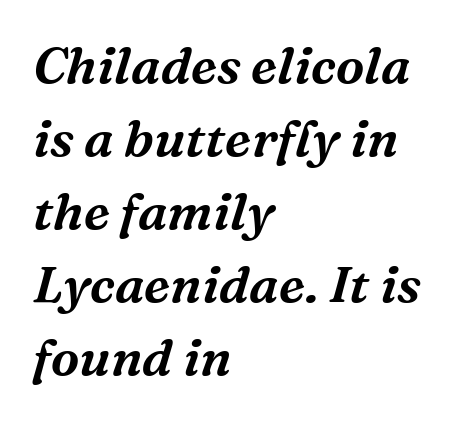
Unlike a clean sans, this face finishes its strokes with serifs. Character widths vary here, with narrow letters taking less room than wide ones. How would I describe the line gaps? Plain and ordinary. Descender tails drop into unmarked territory. These lines are set flush left with a ragged right edge.
